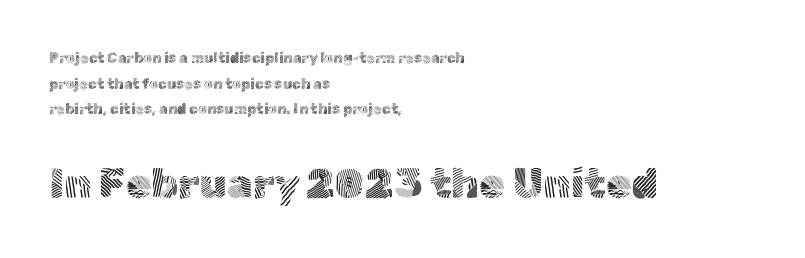
Q: Is the text bold? A: No.
Q: Is the text italic (slanted)? A: No, it is upright.
Q: Is the typeface a serif or a sans-serif typeface? A: Sans-serif.
Q: Is the text underlined? A: No.
Q: How is the paragraph aligned? A: Left-aligned.
Q: Is the spacing between letters normal or unusually wide? A: Normal.
Q: Which block of text is set in a larger size, the first (top) or the second (bottom)? A: The second (bottom) one.
Q: Width (condensed, normal, or wide)? A: Normal.
Q: x-height? A: Medium.
Q: Monospaced? A: No.
